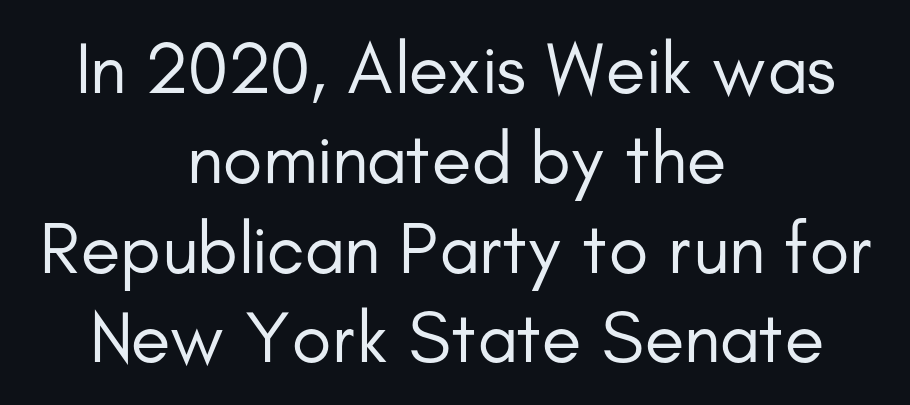
Q: Is the text bold? A: No.
Q: Is the text italic (slanted)? A: No, it is upright.
Q: Is the typeface a serif or a sans-serif typeface? A: Sans-serif.
Q: Is the text underlined? A: No.
Q: How is the paragraph aligned? A: Centered.
Q: Is the spacing between letters normal or unusually wide? A: Normal.
Q: Width (condensed, normal, or wide)? A: Normal.
Q: Stroke contrast? A: Low.
Q: x-height? A: Small.
Q: Monospaced? A: No.
